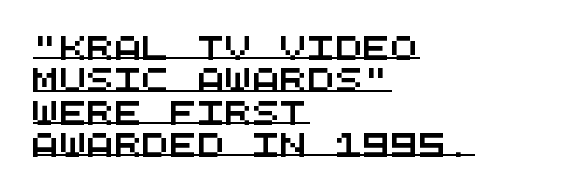
The image shows 23 px text type; set left-aligned, normal line spacing (1.41x), normal letter spacing, underlined.
